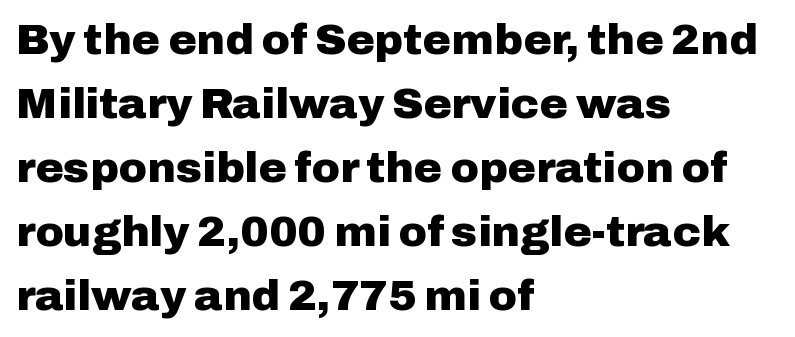
The letters stand straight up with perfectly vertical stems. The sample has been set heavy, in full bold. Here the glyphs are tracked normally, forming tight word shapes. Descenders hang freely into open space.
